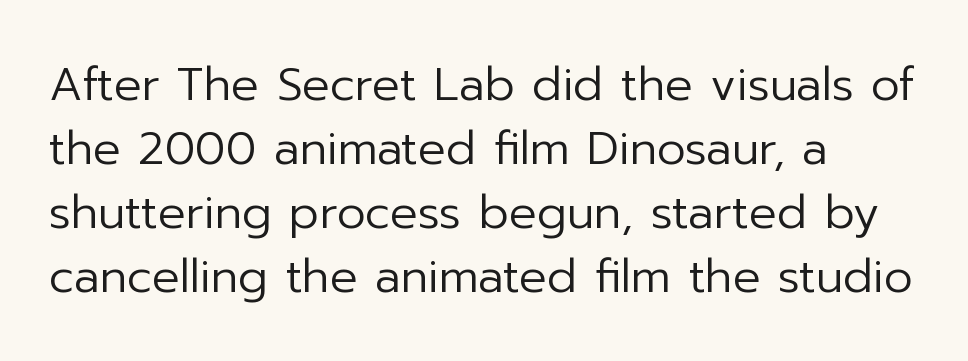
Q: Is the text bold? A: No.
Q: Is the text italic (slanted)? A: No, it is upright.
Q: Is the typeface a serif or a sans-serif typeface? A: Sans-serif.
Q: Is the text underlined? A: No.
Q: How is the paragraph aligned? A: Left-aligned.
Q: Is the spacing between letters normal or unusually wide? A: Normal.
Q: Is the spacing between lines tight, normal or loose? A: Normal.
Q: Width (condensed, normal, or wide)? A: Normal.
Q: Stroke contrast? A: Low.
Q: x-height? A: Medium.
Q: Monospaced? A: No.
